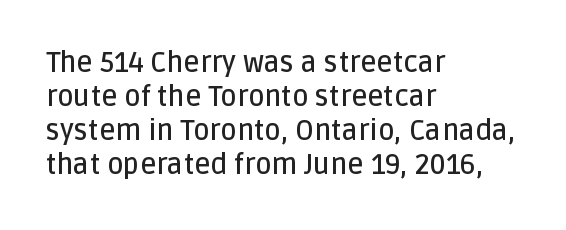
{"serif": "no", "italic": "no", "bold": "semi", "weight": "semibold", "width": "normal", "stroke_contrast": "low", "x_height": "large", "monospaced": "no", "underline": "no", "align": "left", "line_spacing_ratio": 1.22, "letter_spacing": "normal", "letter_spacing_em": 0.0, "glyph_px": 28}
